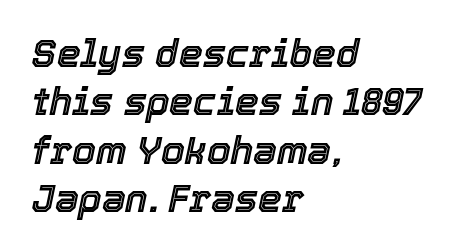
{"italic": "yes", "lean": "right", "slant_degrees": 12, "width": "normal", "x_height": "medium", "monospaced": "no", "underline": "no", "align": "left", "line_spacing": "normal", "line_spacing_ratio": 1.27, "letter_spacing": "normal", "letter_spacing_em": 0.0, "glyph_px": 38}
